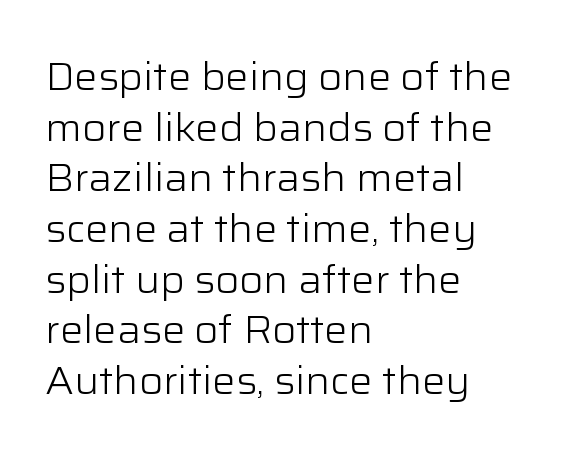
Q: Is the text bold? A: No.
Q: Is the text italic (slanted)? A: No, it is upright.
Q: Is the typeface a serif or a sans-serif typeface? A: Sans-serif.
Q: Is the text underlined? A: No.
Q: How is the paragraph aligned? A: Left-aligned.
Q: Is the spacing between letters normal or unusually wide? A: Normal.
Q: Is the spacing between lines tight, normal or loose? A: Normal.
Q: Width (condensed, normal, or wide)? A: Normal.
Q: Stroke contrast? A: Low.
Q: x-height? A: Medium.
Q: Monospaced? A: No.
